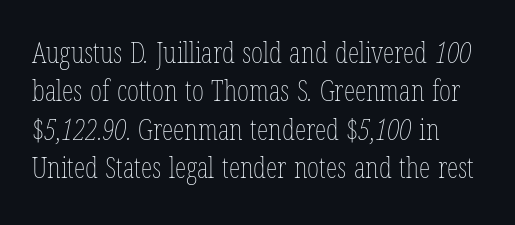
The passage shown is not underscored anywhere. How are the letters spaced? Ordinarily, with no added tracking. Successive baselines arrive at the customary interval. A quiet, ordinary-to-light weight characterises the typeface.
